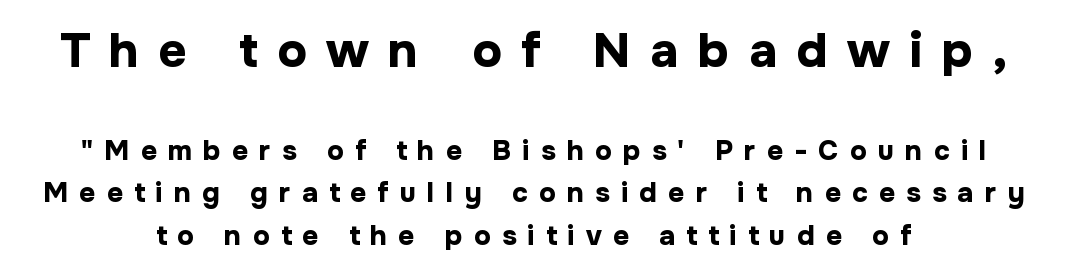
The emphasis by scale lands on block number one, above. Vertical spacing — default. Layout note: lines centered. Do the letters lean? They stand straight. Check under the words: just untouched page. The face used here is proportionally spaced, like ordinary book or web type.
